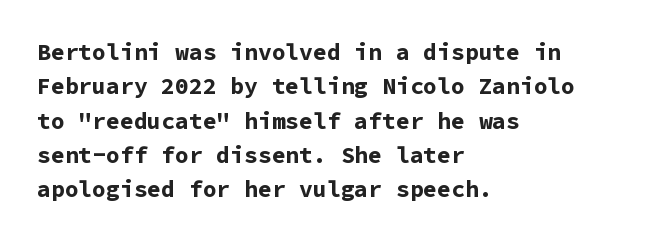
{"italic": "no", "bold": "yes", "underline": "no", "align": "left", "line_spacing": "normal", "line_spacing_ratio": 1.49, "letter_spacing": "normal", "letter_spacing_em": 0.0, "glyph_px": 23}
